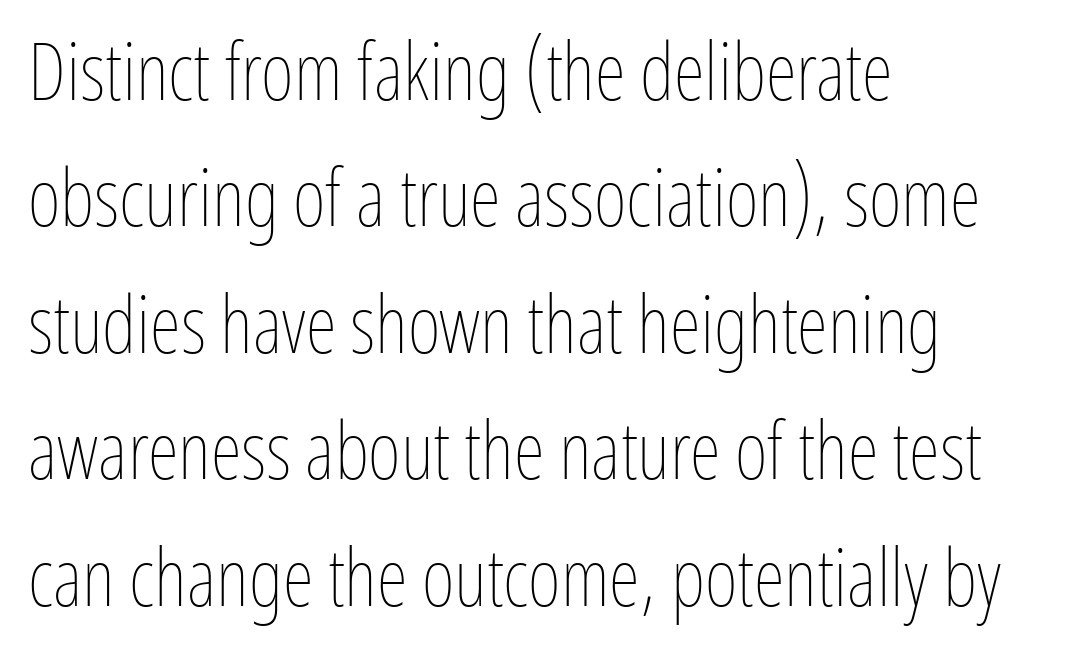
{"italic": "no", "bold": "no", "weight": "thin", "width": "condensed", "stroke_contrast": "low", "x_height": "medium", "monospaced": "no", "underline": "no", "align": "left", "line_spacing": "normal", "line_spacing_ratio": 1.58, "letter_spacing": "normal", "letter_spacing_em": 0.0, "glyph_px": 80}
